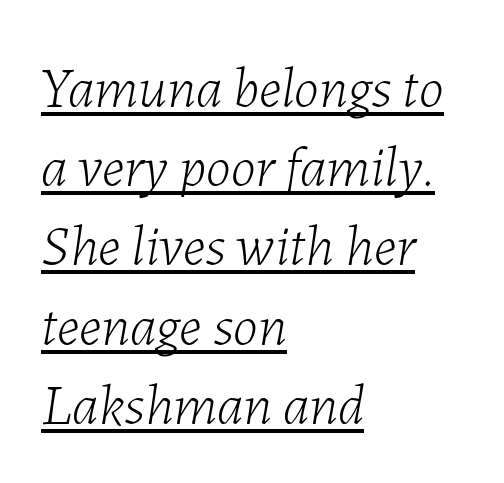
{"italic": "yes", "lean": "right", "slant_degrees": 7, "bold": "no", "weight": "light", "width": "normal", "stroke_contrast": "low", "x_height": "medium", "monospaced": "no", "underline": "yes", "align": "left", "line_spacing": "normal", "line_spacing_ratio": 1.39, "letter_spacing": "normal", "letter_spacing_em": 0.0, "glyph_px": 57}
